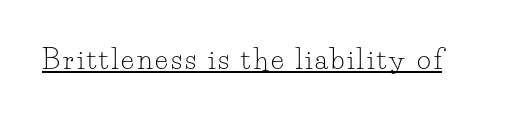
Q: Is the text bold? A: No.
Q: Is the text italic (slanted)? A: No, it is upright.
Q: Is the text underlined? A: Yes.
